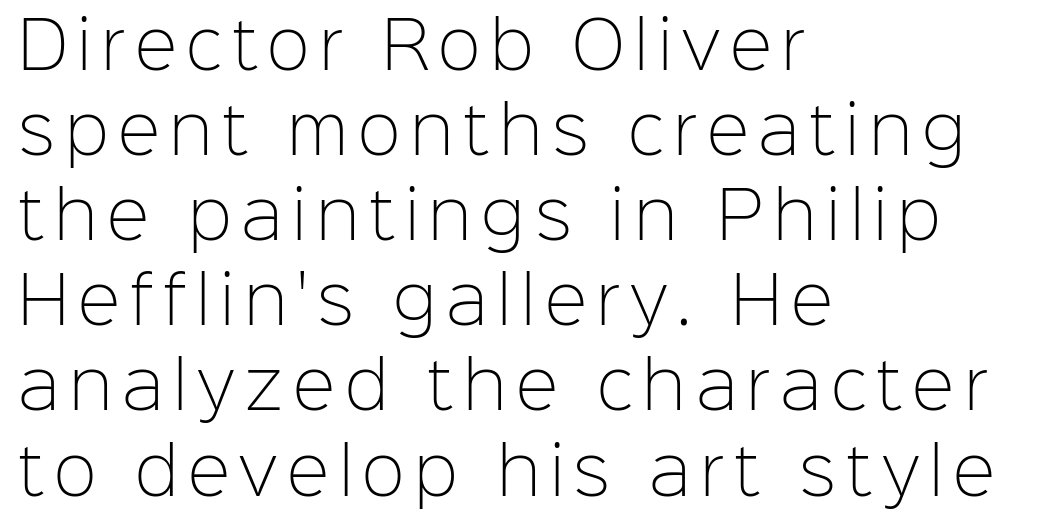
{"serif": "no", "italic": "no", "bold": "no", "weight": "light", "width": "normal", "stroke_contrast": "low", "x_height": "medium", "monospaced": "no", "underline": "no", "align": "left", "line_spacing": "normal", "line_spacing_ratio": 1.33, "glyph_px": 64}
